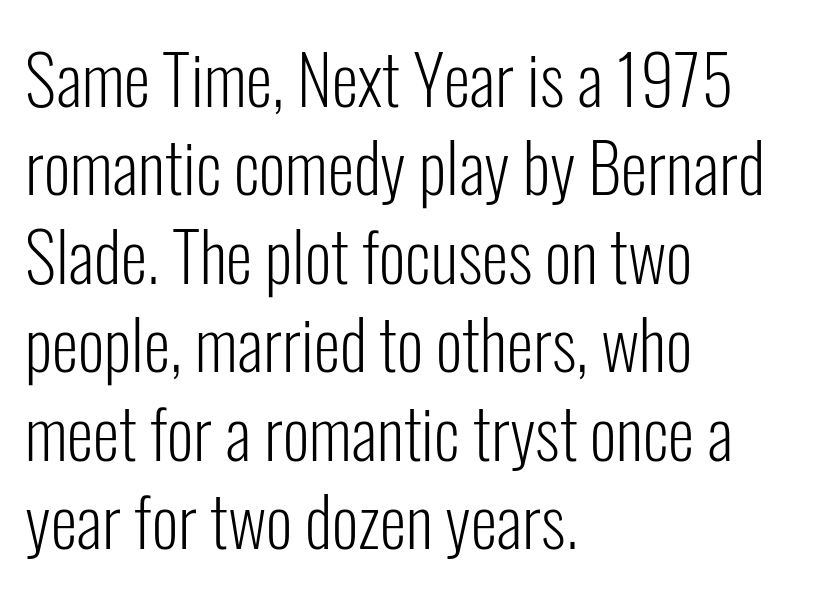
Q: Is the text bold? A: No.
Q: Is the text italic (slanted)? A: No, it is upright.
Q: Is the typeface a serif or a sans-serif typeface? A: Sans-serif.
Q: Is the text underlined? A: No.
Q: How is the paragraph aligned? A: Left-aligned.
Q: Is the spacing between letters normal or unusually wide? A: Normal.
Q: Is the spacing between lines tight, normal or loose? A: Normal.
Q: Width (condensed, normal, or wide)? A: Condensed.
Q: Stroke contrast? A: Low.
Q: x-height? A: Medium.
Q: Monospaced? A: No.
